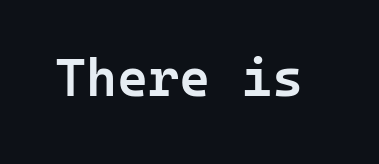
{"serif": "no", "italic": "no", "bold": "semi", "weight": "semibold", "width": "normal", "stroke_contrast": "low", "x_height": "medium", "monospaced": "yes", "underline": "no", "letter_spacing": "normal", "letter_spacing_em": 0.0, "glyph_px": 53}
